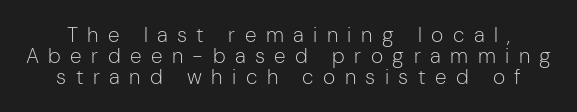
The image shows 21 px text type, upright; set tight line spacing (0.99x), unusually wide letter spacing (+0.45 em), not underlined.
